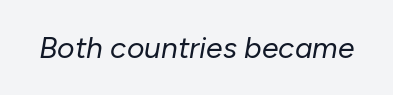
{"italic": "yes", "lean": "right", "slant_degrees": 10, "bold": "no", "weight": "regular", "width": "normal", "stroke_contrast": "low", "x_height": "medium", "monospaced": "no", "underline": "no", "letter_spacing": "normal", "letter_spacing_em": 0.0, "glyph_px": 30}
